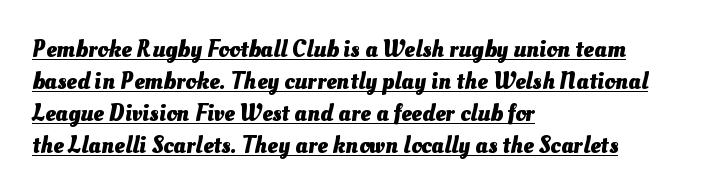
Q: Is the text bold? A: Yes.
Q: Is the text underlined? A: Yes.
Q: How is the paragraph aligned? A: Left-aligned.
Q: Is the spacing between letters normal or unusually wide? A: Normal.
Q: Is the spacing between lines tight, normal or loose? A: Normal.
